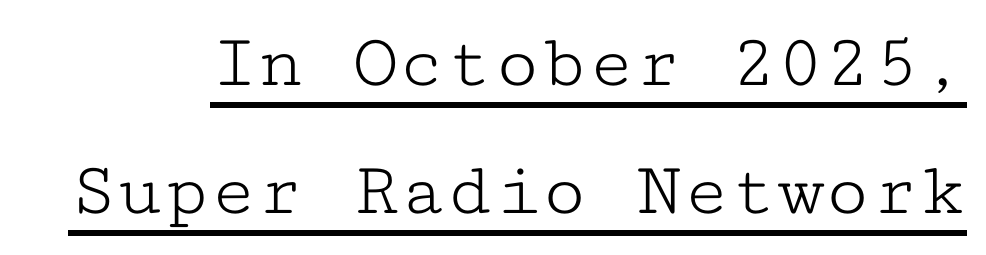
The image shows 78 px light, wide serif type, upright, monospaced; set normal line spacing (1.64x), normal letter spacing, underlined; low stroke contrast and a medium x-height.
